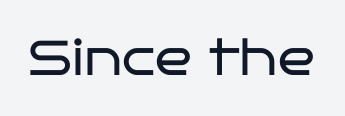
{"serif": "no", "italic": "no", "bold": "no", "weight": "regular", "width": "wide", "stroke_contrast": "low", "x_height": "large", "monospaced": "no", "underline": "no", "letter_spacing": "normal", "letter_spacing_em": 0.0, "glyph_px": 49}
